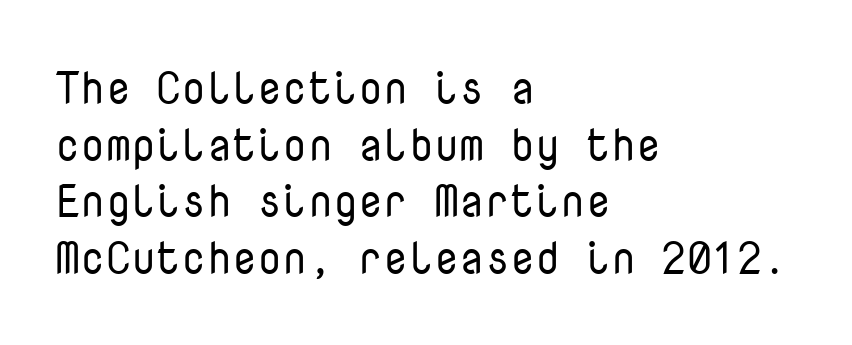
Q: Is the text bold? A: No.
Q: Is the text italic (slanted)? A: No, it is upright.
Q: Is the typeface a serif or a sans-serif typeface? A: Sans-serif.
Q: Is the text underlined? A: No.
Q: How is the paragraph aligned? A: Left-aligned.
Q: Is the spacing between letters normal or unusually wide? A: Normal.
Q: Is the spacing between lines tight, normal or loose? A: Normal.
Q: Width (condensed, normal, or wide)? A: Normal.
Q: Stroke contrast? A: Low.
Q: x-height? A: Medium.
Q: Monospaced? A: Yes.
